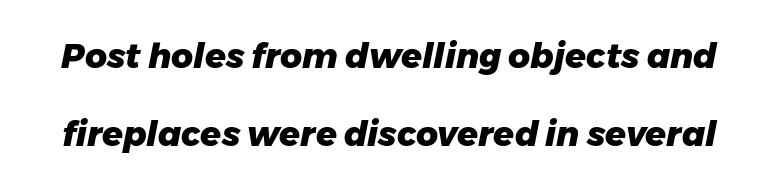
The image shows 34 px heavy type, italic (leaning right); set loose line spacing (2.29x), normal letter spacing, not underlined; low stroke contrast and a medium x-height.
